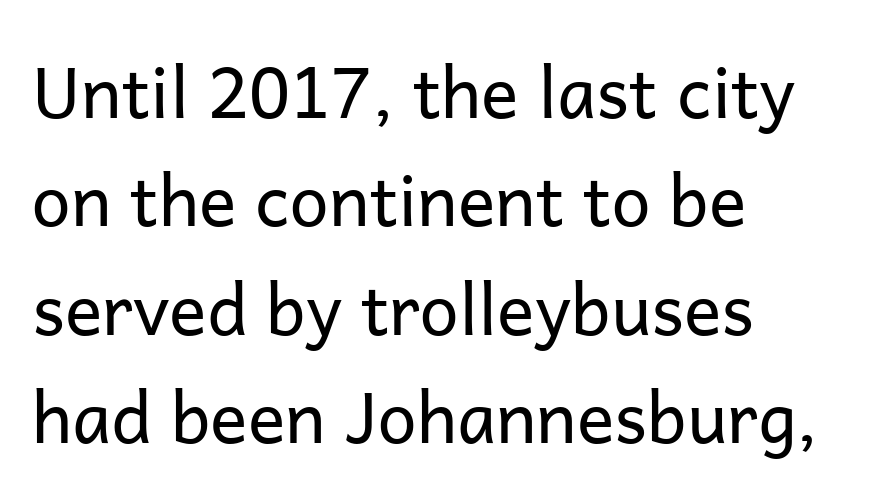
The image shows 70 px regular-weight sans-serif type, upright; set left-aligned, normal line spacing (1.55x), normal letter spacing, not underlined; low stroke contrast and a medium x-height.
